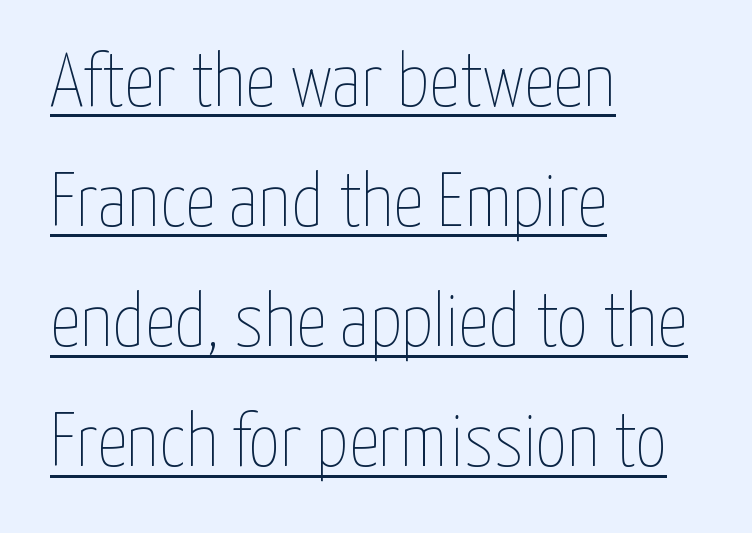
Ascenders rise straight up at ninety degrees. Horizontal bands of white between lines are of average thickness. The compositor pushed each line to the left boundary. The passage shown is underscored from start to finish. The letterforms sit at book weight or below. Each word holds together tightly as a unit, with standard inter-letter gaps.
